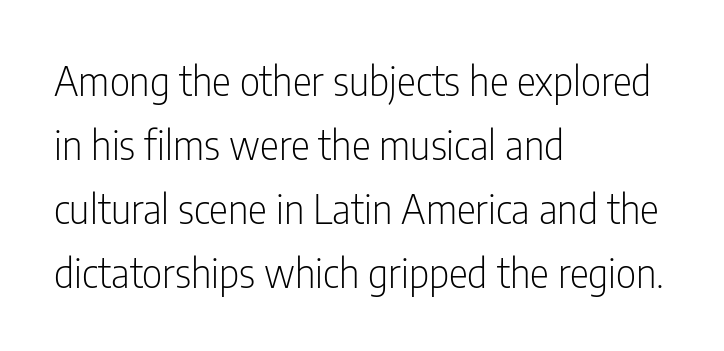
The foot of each line stays bare and open. Stem width sits at or under what a default text font uses. This sample is left-justified, so line endings fall wherever the words run out. Spacing verdict: proportional, widths tailored to each character.
